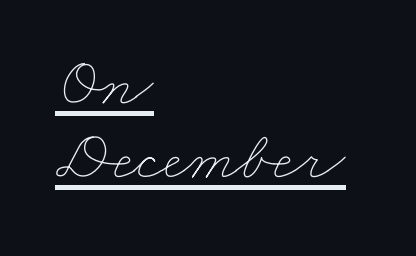
{"bold": "no", "weight": "thin", "width": "wide", "stroke_contrast": "low", "x_height": "small", "monospaced": "no", "underline": "yes", "align": "left", "line_spacing": "tight", "line_spacing_ratio": 1.04, "letter_spacing": "normal", "letter_spacing_em": 0.0, "glyph_px": 71}
